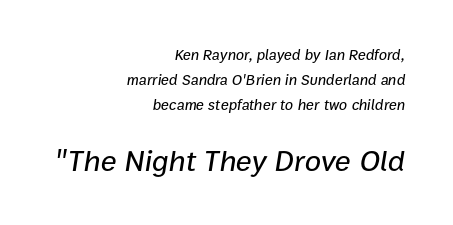
The image shows 30 px text type, italic (leaning right); set right-aligned, normal line spacing (1.66x), normal letter spacing, not underlined; the second (bottom) block is 2.0x larger; low stroke contrast and a medium x-height.
